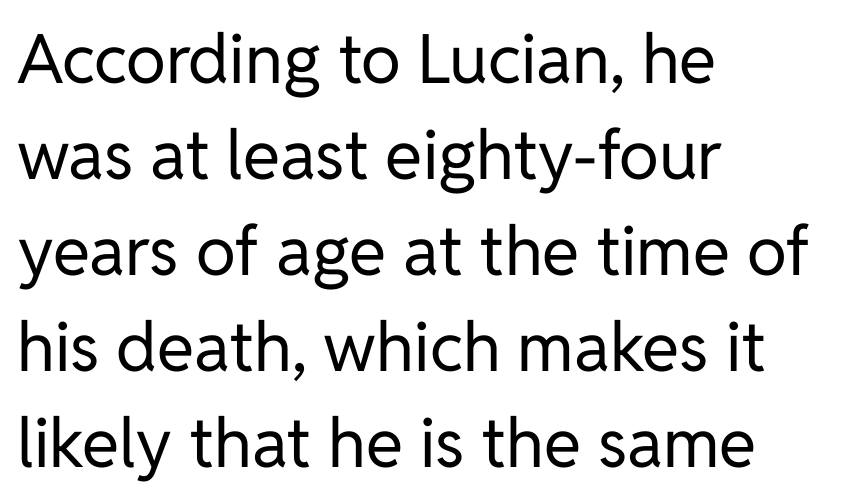
Q: Is the text bold? A: No.
Q: Is the text italic (slanted)? A: No, it is upright.
Q: Is the typeface a serif or a sans-serif typeface? A: Sans-serif.
Q: Is the text underlined? A: No.
Q: How is the paragraph aligned? A: Left-aligned.
Q: Is the spacing between letters normal or unusually wide? A: Normal.
Q: Is the spacing between lines tight, normal or loose? A: Normal.
Q: Width (condensed, normal, or wide)? A: Normal.
Q: Stroke contrast? A: Low.
Q: x-height? A: Medium.
Q: Monospaced? A: No.
